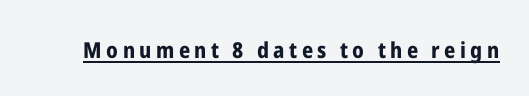
{"italic": "no", "bold": "yes", "underline": "yes", "letter_spacing": "wide", "letter_spacing_em": 0.2, "glyph_px": 22}
